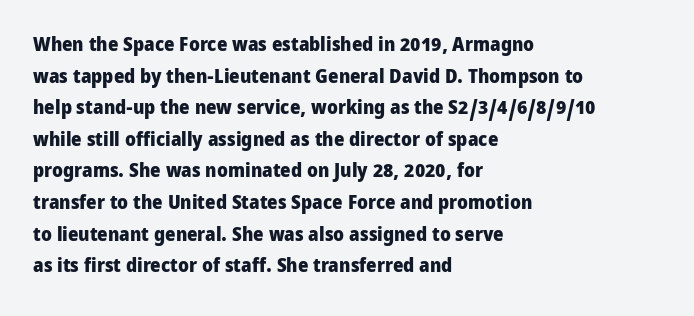
If you drew a line through each stem, it would be perfectly vertical. Nobody drew a line under any word here. A full-strength bold gives these letters their thick strokes. Honestly, the letter spacing is just normal — you wouldn't notice it. Left-aligned paragraph, ragged on the right.
